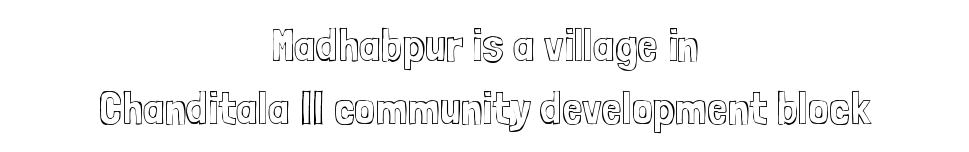
{"italic": "no", "width": "condensed", "x_height": "medium", "monospaced": "no", "underline": "no", "align": "center", "line_spacing": "normal", "line_spacing_ratio": 1.33, "letter_spacing": "normal", "letter_spacing_em": 0.0, "glyph_px": 47}
